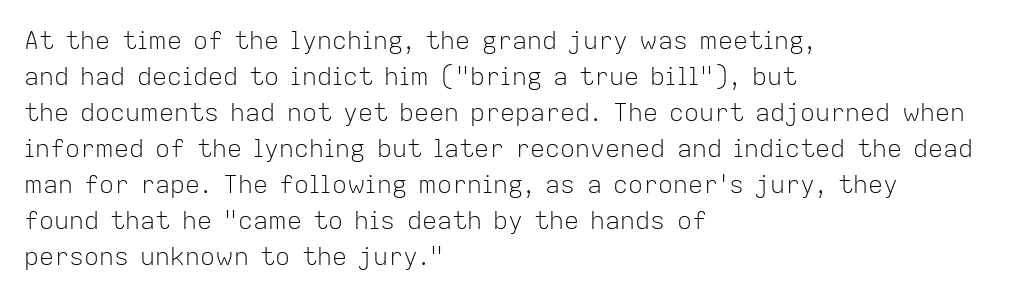
Q: Is the text bold? A: No.
Q: Is the text italic (slanted)? A: No, it is upright.
Q: Is the text underlined? A: No.
Q: How is the paragraph aligned? A: Left-aligned.
Q: Is the spacing between letters normal or unusually wide? A: Normal.
Q: Is the spacing between lines tight, normal or loose? A: Normal.
